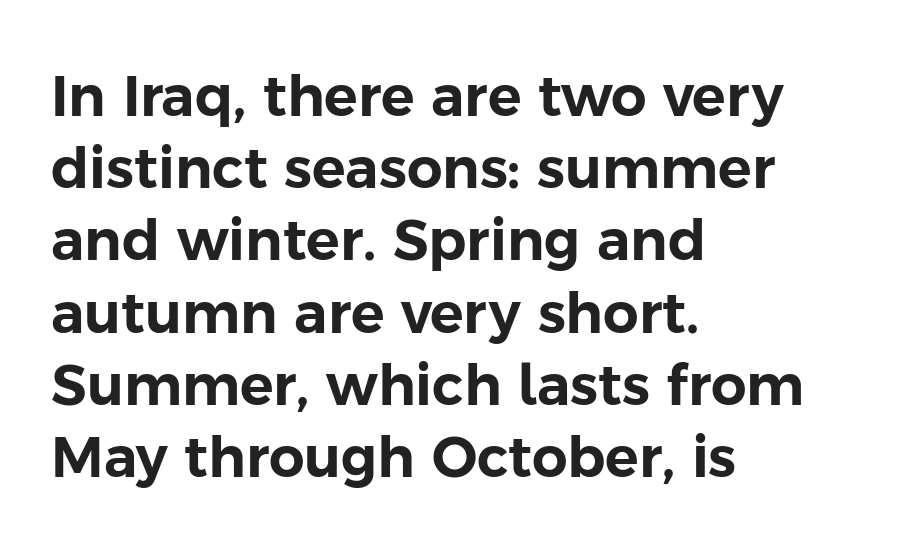
{"serif": "no", "italic": "no", "width": "normal", "stroke_contrast": "low", "x_height": "medium", "monospaced": "no", "underline": "no", "align": "left", "line_spacing": "normal", "line_spacing_ratio": 1.29, "letter_spacing": "normal", "letter_spacing_em": 0.0, "glyph_px": 56}
